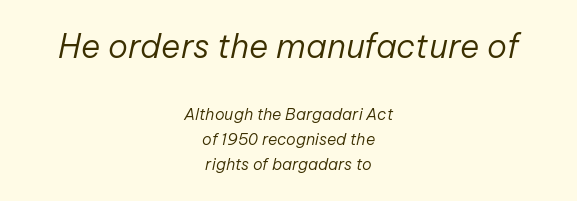
The image shows 33 px regular-weight type, italic (leaning right); set centered, normal line spacing (1.58x), normal letter spacing, not underlined; the first (top) block is 2.06x larger; low stroke contrast and a medium x-height.
